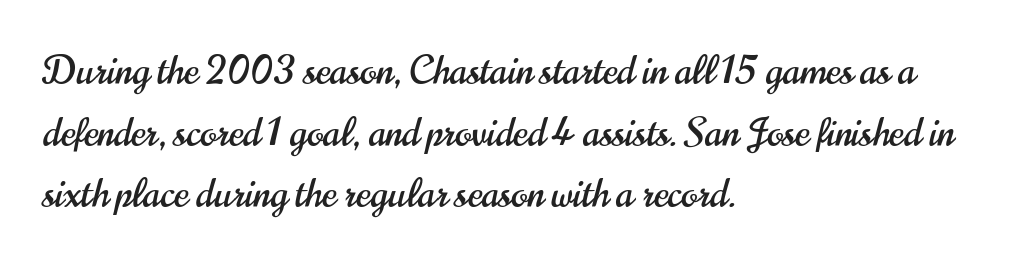
Q: Is the text italic (slanted)? A: Yes.
Q: Is the typeface a serif or a sans-serif typeface? A: Sans-serif.
Q: Is the text underlined? A: No.
Q: How is the paragraph aligned? A: Left-aligned.
Q: Is the spacing between letters normal or unusually wide? A: Normal.
Q: Is the spacing between lines tight, normal or loose? A: Normal.
Q: Width (condensed, normal, or wide)? A: Condensed.
Q: Stroke contrast? A: High.
Q: x-height? A: Small.
Q: Monospaced? A: No.
